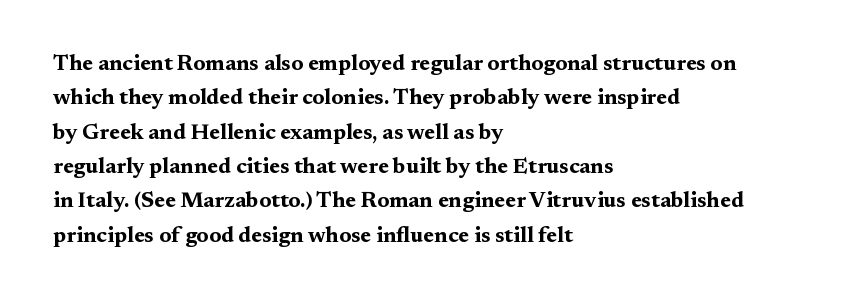
{"italic": "no", "bold": "yes", "underline": "no", "align": "left", "line_spacing": "normal", "line_spacing_ratio": 1.56, "letter_spacing": "normal", "letter_spacing_em": 0.0, "glyph_px": 22}
